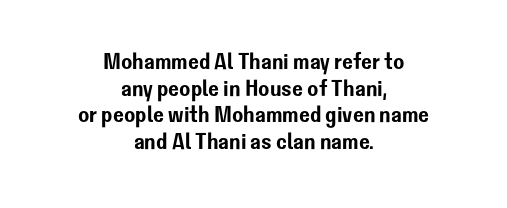
The image shows 23 px text type, upright; set centered, line spacing 1.16x, normal letter spacing, not underlined.
